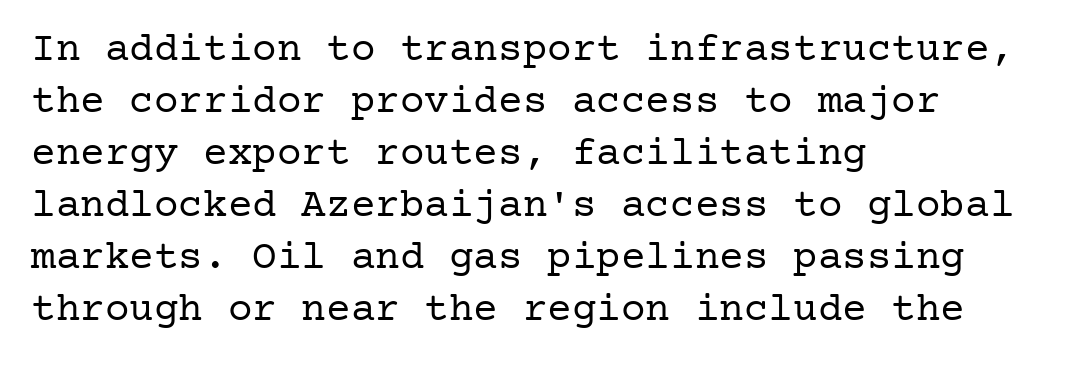
{"serif": "yes", "italic": "no", "bold": "no", "weight": "regular", "width": "normal", "stroke_contrast": "low", "x_height": "medium", "underline": "no", "align": "left", "line_spacing": "normal", "line_spacing_ratio": 1.27, "letter_spacing": "normal", "letter_spacing_em": 0.0, "glyph_px": 41}
